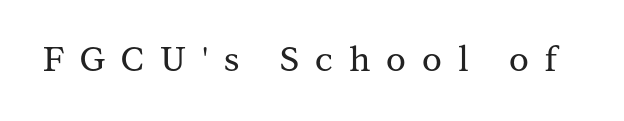
Yep, those are serifs on the letters. Italic: no, the glyphs are upright roman. This sample has the flowing, uneven cadence of proportional lettering. Does extra space separate the letters? Yes, quite a lot of it. Quick note: underline off.
